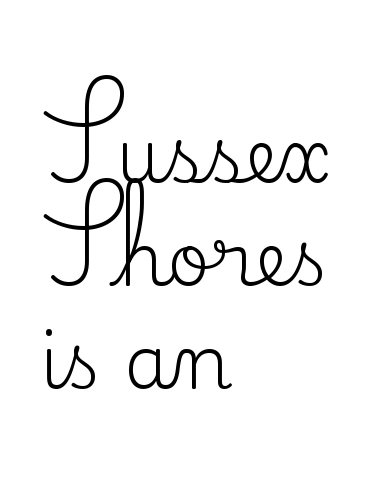
The image shows 74 px regular-weight serif type, upright; set left-aligned, normal line spacing (1.39x), normal letter spacing, not underlined; medium stroke contrast and a small x-height.
